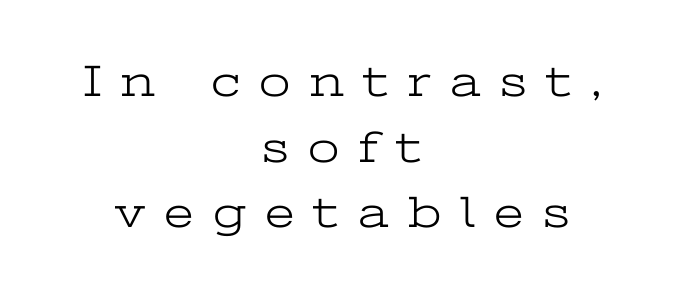
The image shows 45 px light, wide serif type, upright; set centered, normal line spacing (1.46x), unusually wide letter spacing (+0.43 em), not underlined; low stroke contrast and a medium x-height.
